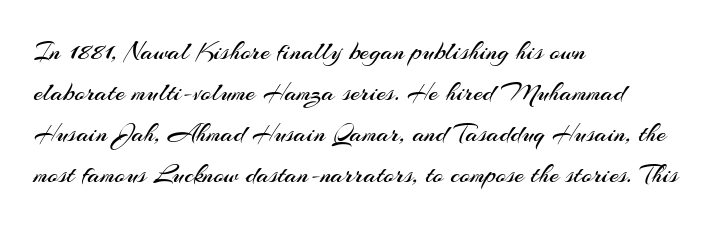
On a weight scale, this lands at 450 or below. The passage shown has conventional tracking throughout. A normal amount of white space separates one row of letters from the next. The rag falls on the right side of this text block.
